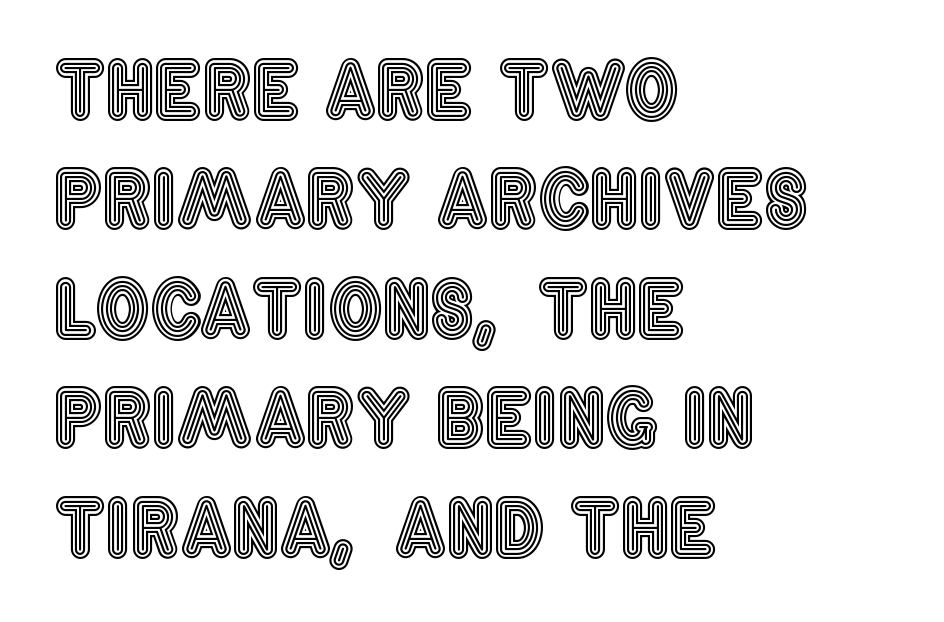
The image shows 76 px condensed type, upright; set left-aligned, normal line spacing (1.44x), normal letter spacing, not underlined; a large x-height.
